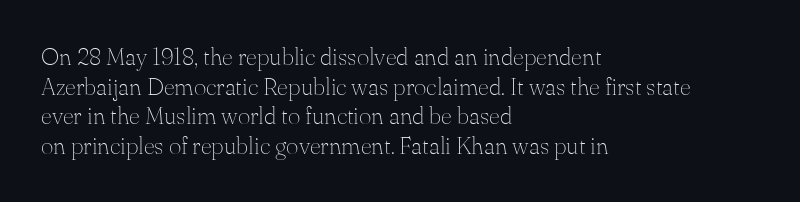
The image shows 24 px text type, upright; set left-aligned, line spacing 1.23x, normal letter spacing, not underlined.
